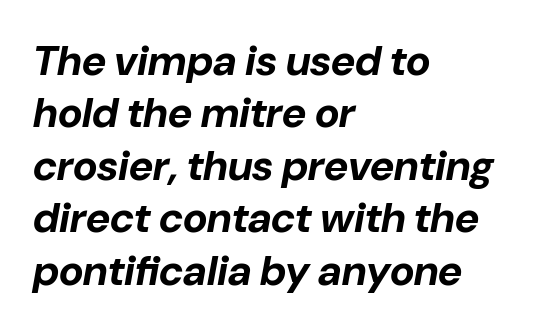
A typesetter would call this proportional, since set widths differ per character. Layout note: lines flush left. Spacing between characters is what you'd get straight out of the box. Compared with an ordinary text face, these strokes are far heavier — a full bold. The line-height multiplier appears to be the usual default.
